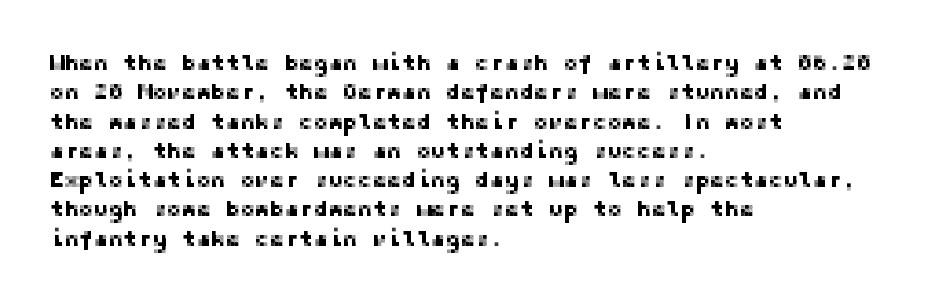
Q: Is the text italic (slanted)? A: No, it is upright.
Q: Is the text underlined? A: No.
Q: How is the paragraph aligned? A: Left-aligned.
Q: Is the spacing between letters normal or unusually wide? A: Normal.
Q: Is the spacing between lines tight, normal or loose? A: Normal.
